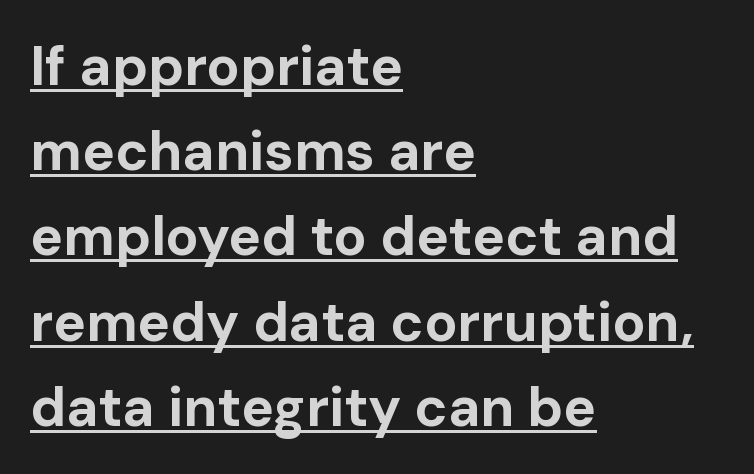
Summary of weight: heavy, a full bold. Varying glyph widths throughout — classic text-font behaviour. This sample keeps an unexceptional amount of space between lines. No feet cap the strokes, marking this as sans-serif type.
